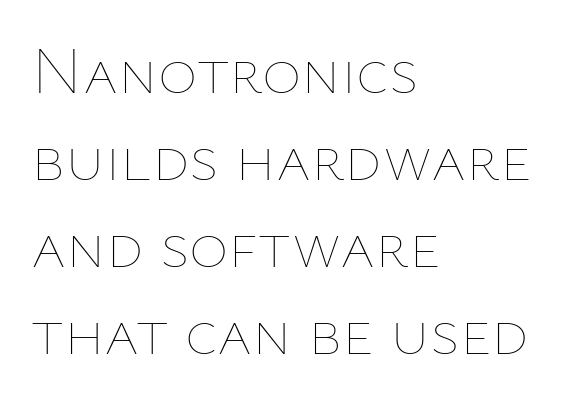
{"italic": "no", "bold": "no", "weight": "thin", "width": "normal", "stroke_contrast": "low", "x_height": "medium", "monospaced": "no", "underline": "no", "align": "left", "line_spacing": "normal", "line_spacing_ratio": 1.3, "letter_spacing": "normal", "letter_spacing_em": 0.0, "glyph_px": 67}
